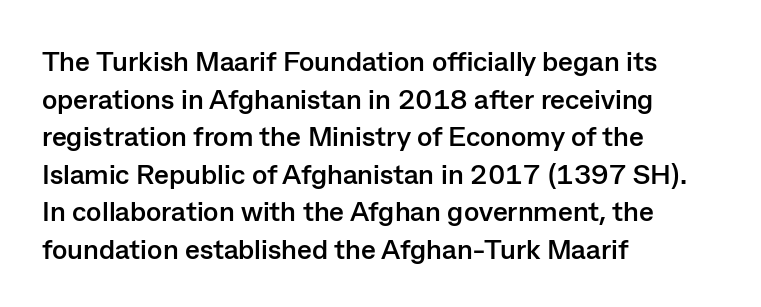
The image shows 28 px semibold sans-serif type, upright; set left-aligned, normal line spacing (1.34x), normal letter spacing, not underlined; low stroke contrast and a medium x-height.
